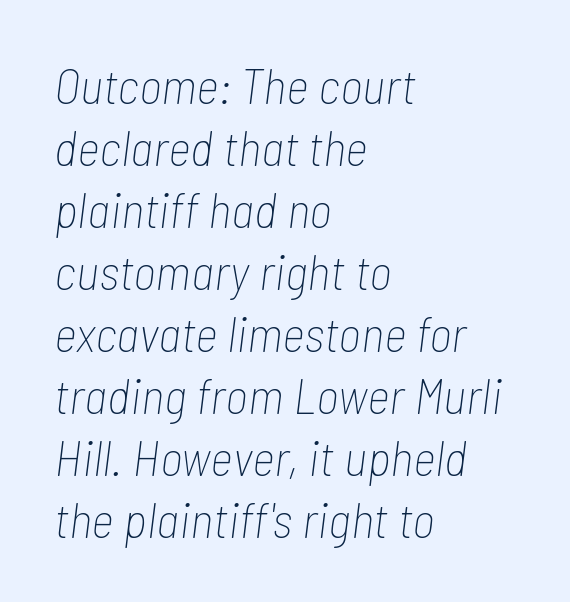
You can tell it's italic because the verticals aren't actually vertical. The passage shown is not underscored anywhere. Weight class: somewhere from thin through regular. There is no visible air inserted between adjacent glyphs. Each letter keeps its own natural width here, so spacing adapts to shape. This rendering uses left alignment, leaving the right contour irregular.
